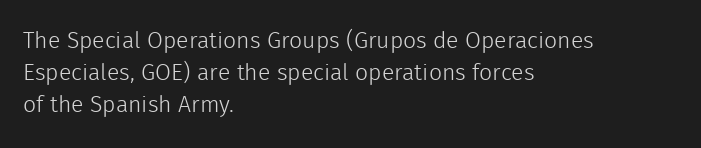
Regarding leading, the lines here are spaced in the standard way. The setting favours the left margin, as ordinary paragraphs usually do. The typeface has the unassuming heft of standard copy or less. The tracking reads as untouched default to a designer's eye. Type without underlining. Vertical strokes here are truly vertical.
